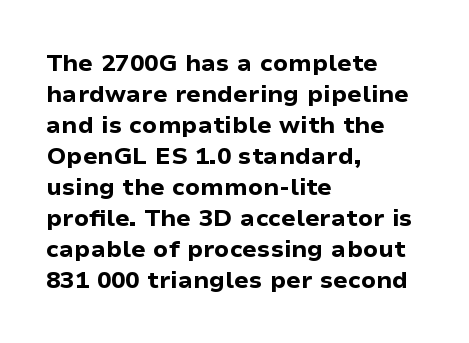
Q: Is the text bold? A: Yes.
Q: Is the text italic (slanted)? A: No, it is upright.
Q: Is the text underlined? A: No.
Q: How is the paragraph aligned? A: Left-aligned.
Q: Is the spacing between letters normal or unusually wide? A: Normal.
Q: Is the spacing between lines tight, normal or loose? A: Normal.
